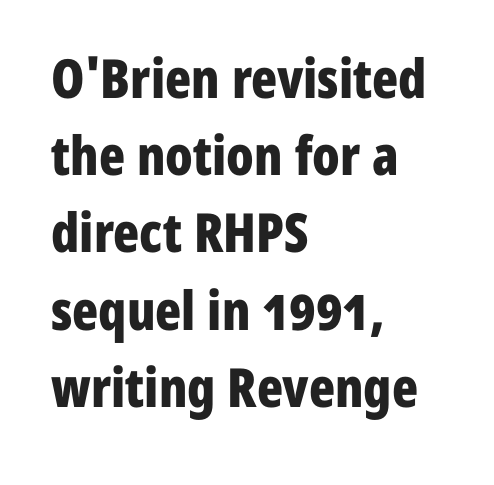
Q: Is the text bold? A: Yes.
Q: Is the text italic (slanted)? A: No, it is upright.
Q: Is the typeface a serif or a sans-serif typeface? A: Sans-serif.
Q: Is the text underlined? A: No.
Q: How is the paragraph aligned? A: Left-aligned.
Q: Is the spacing between letters normal or unusually wide? A: Normal.
Q: Is the spacing between lines tight, normal or loose? A: Normal.
Q: Width (condensed, normal, or wide)? A: Condensed.
Q: Stroke contrast? A: Low.
Q: x-height? A: Medium.
Q: Monospaced? A: No.
